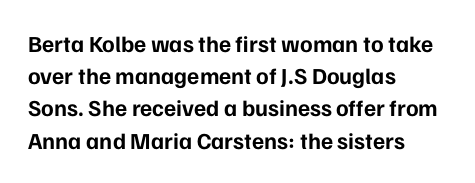
Teacher's note: observe the even left margin — that is flush-left alignment. Tracking here is standard; glyphs follow each other at the usual distance. Horizontal bands of white between lines are of average thickness. Is the type bold? Yes — the strokes are clearly thick and heavy. This is the regular roman posture of the typeface.
